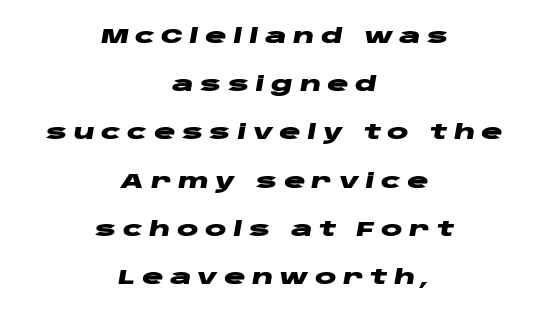
{"italic": "yes", "lean": "right", "slant_degrees": 10, "bold": "yes", "underline": "no", "align": "center", "line_spacing": "loose", "line_spacing_ratio": 2.41, "letter_spacing": "wide", "letter_spacing_em": 0.32, "glyph_px": 20}
